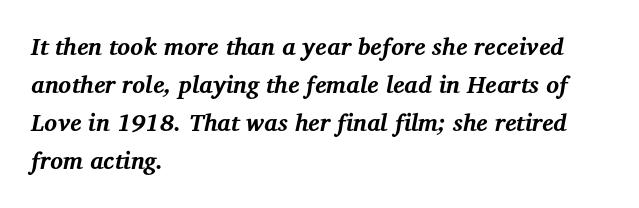
Q: Is the text bold? A: Yes.
Q: Is the text italic (slanted)? A: Yes, it leans right by about 12 degrees.
Q: Is the text underlined? A: No.
Q: How is the paragraph aligned? A: Left-aligned.
Q: Is the spacing between letters normal or unusually wide? A: Normal.
Q: Is the spacing between lines tight, normal or loose? A: Normal.
